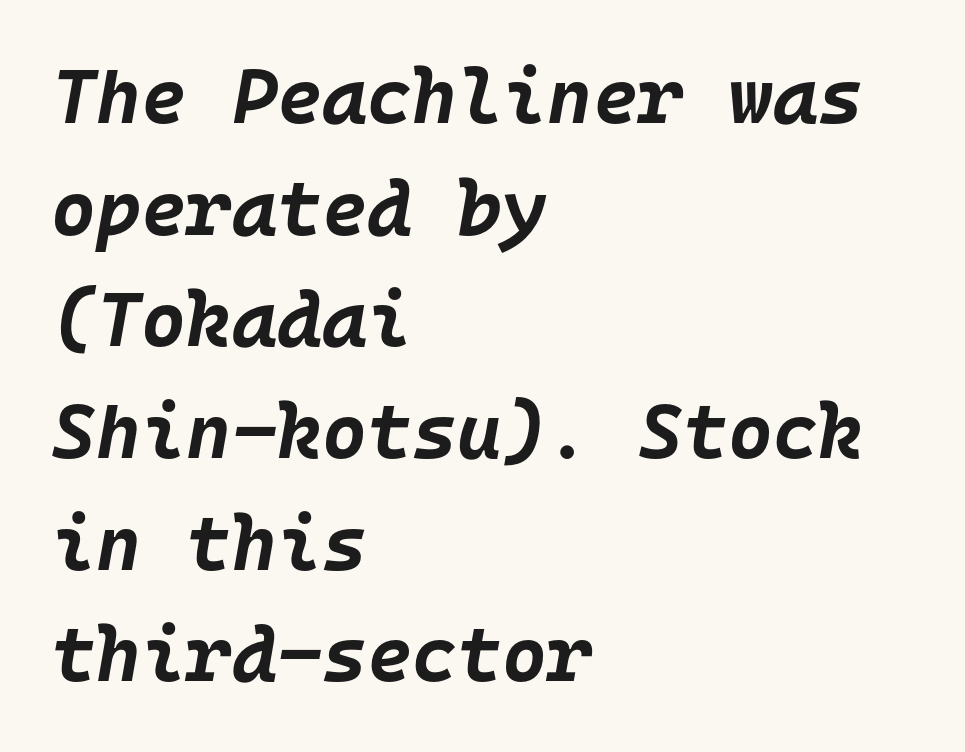
The image shows 77 px bold type, italic (leaning right), monospaced; set left-aligned, normal line spacing (1.45x), normal letter spacing, not underlined; low stroke contrast and a large x-height.
